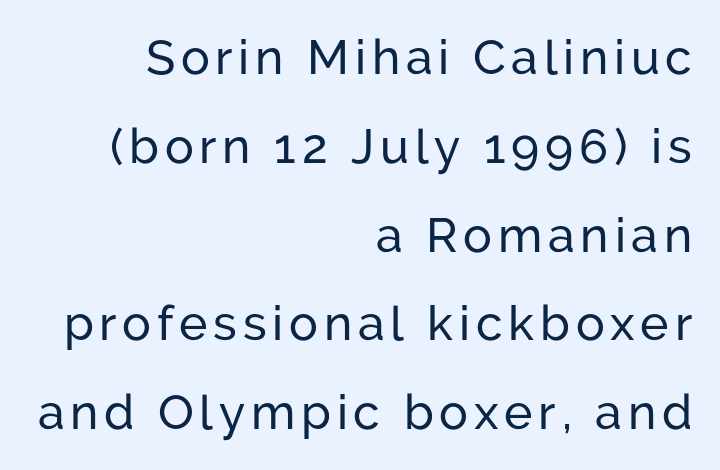
The image shows 48 px sans-serif type, upright; set right-aligned, line spacing 1.85x, not underlined; low stroke contrast and a medium x-height.
